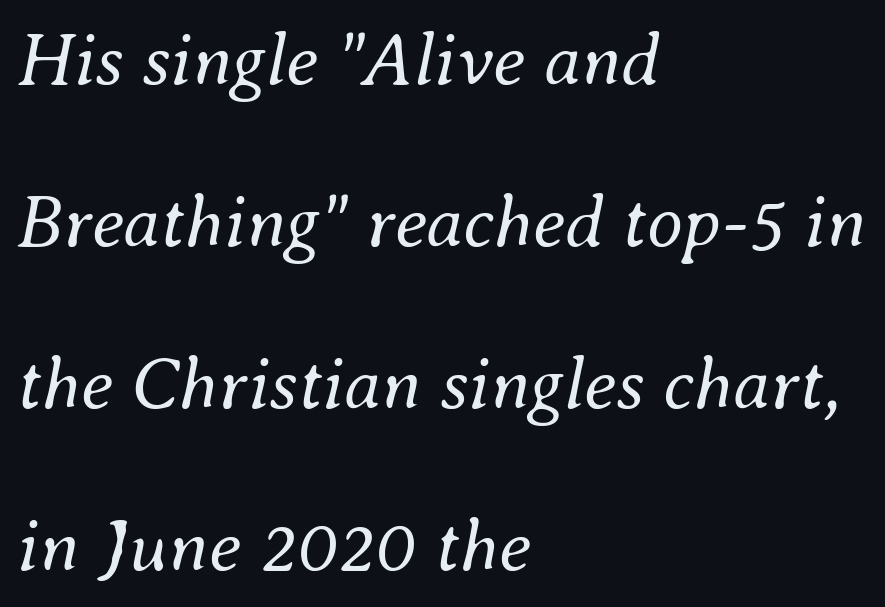
Spacing between characters is what you'd get straight out of the box. The font sits on the lighter half of the weight spectrum, regular included. Spacing verdict: proportional, widths tailored to each character. The lines in this sample share a left origin and differ only in where they stop.
